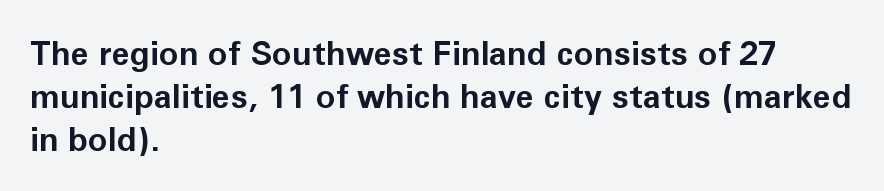
The image shows 33 px bold sans-serif type, upright; set left-aligned, normal line spacing (1.31x), normal letter spacing, not underlined; low stroke contrast and a medium x-height.
